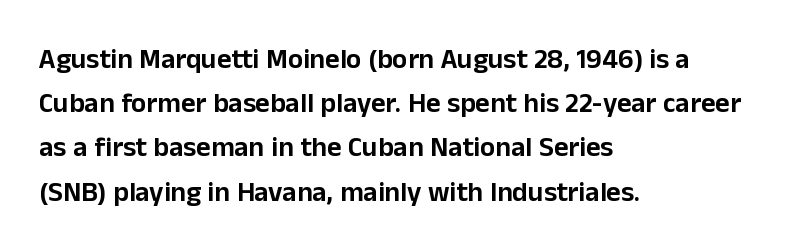
You could call the tracking neutral — neither tight nor loose. Typographically, this falls in the sans-serif category. Short and long lines alike share a common starting point at left. A typesetter would call this leading conventional body-copy spacing.
